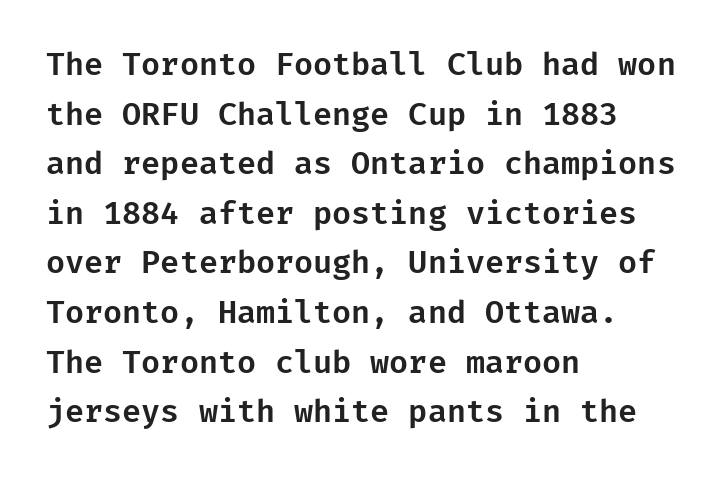
Q: Is the text italic (slanted)? A: No, it is upright.
Q: Is the typeface a serif or a sans-serif typeface? A: Sans-serif.
Q: Is the text underlined? A: No.
Q: How is the paragraph aligned? A: Left-aligned.
Q: Is the spacing between letters normal or unusually wide? A: Normal.
Q: Is the spacing between lines tight, normal or loose? A: Normal.
Q: Width (condensed, normal, or wide)? A: Normal.
Q: Stroke contrast? A: Low.
Q: x-height? A: Medium.
